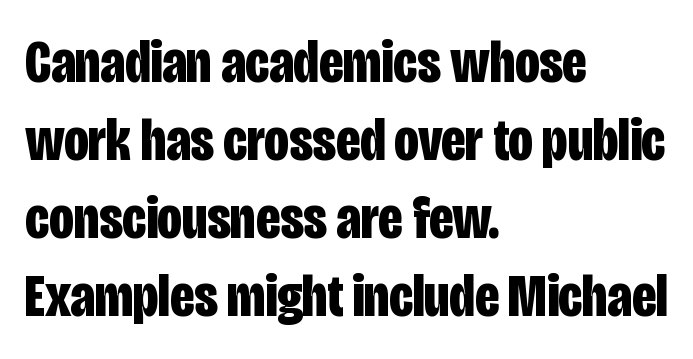
Q: Is the text bold? A: Yes.
Q: Is the text italic (slanted)? A: No, it is upright.
Q: Is the typeface a serif or a sans-serif typeface? A: Sans-serif.
Q: Is the text underlined? A: No.
Q: How is the paragraph aligned? A: Left-aligned.
Q: Is the spacing between letters normal or unusually wide? A: Normal.
Q: Is the spacing between lines tight, normal or loose? A: Normal.
Q: Width (condensed, normal, or wide)? A: Condensed.
Q: Stroke contrast? A: Low.
Q: x-height? A: Large.
Q: Monospaced? A: No.
